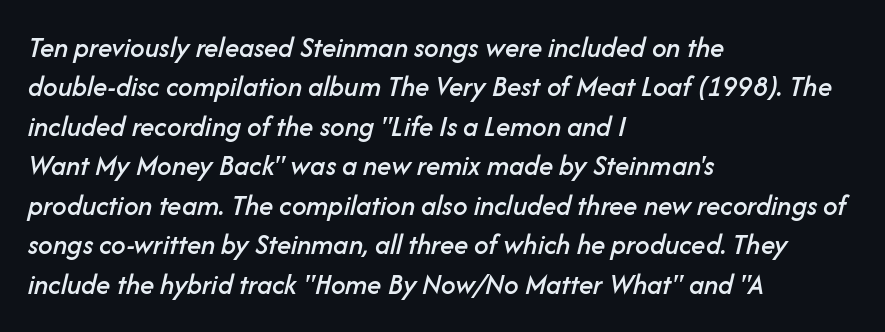
{"italic": "yes", "lean": "right", "slant_degrees": 14, "width": "normal", "stroke_contrast": "low", "x_height": "medium", "monospaced": "no", "underline": "no", "align": "left", "line_spacing": "normal", "line_spacing_ratio": 1.36, "letter_spacing": "normal", "letter_spacing_em": 0.0, "glyph_px": 29}
